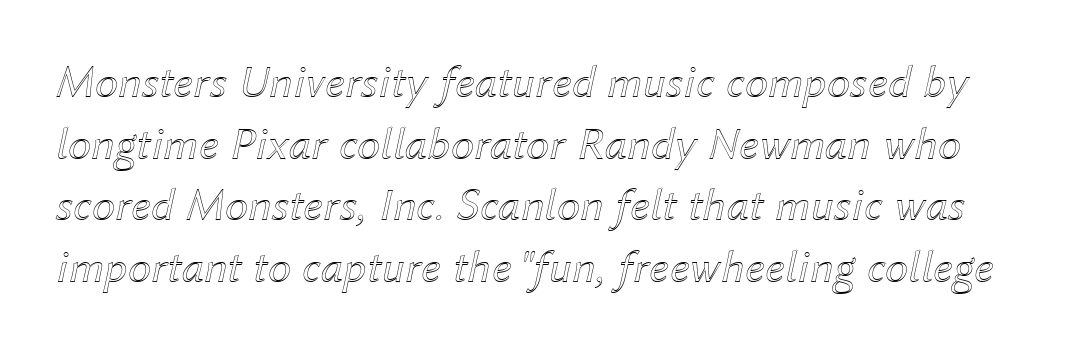
Q: Is the text italic (slanted)? A: Yes, it leans right by about 12 degrees.
Q: Is the text underlined? A: No.
Q: Is the spacing between letters normal or unusually wide? A: Normal.
Q: Is the spacing between lines tight, normal or loose? A: Normal.
Q: Width (condensed, normal, or wide)? A: Normal.
Q: x-height? A: Medium.
Q: Monospaced? A: No.
